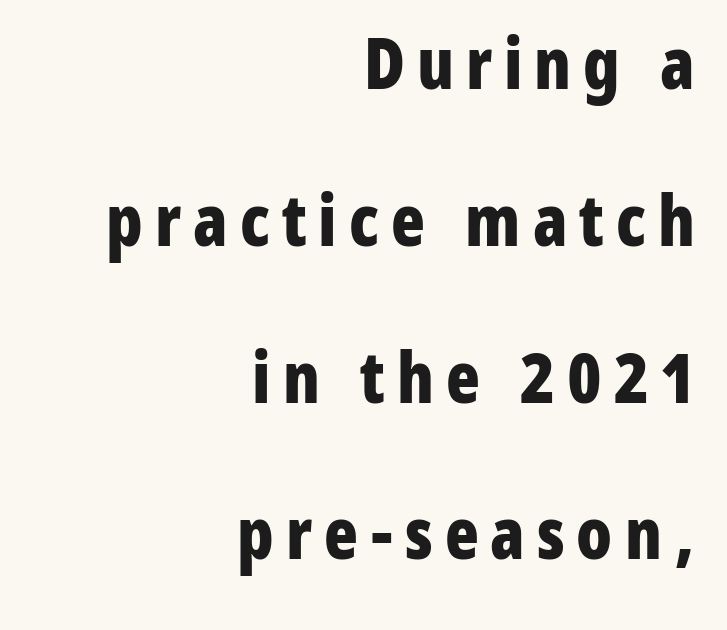
The image shows 70 px bold, condensed sans-serif type, upright; set right-aligned, loose line spacing (2.24x), not underlined; low stroke contrast and a medium x-height.
